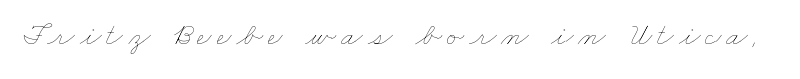
Bare-footed words on every line. Stem width sits at or under what a default text font uses. Looks like regular typesetting: each glyph gets only the width it needs.
